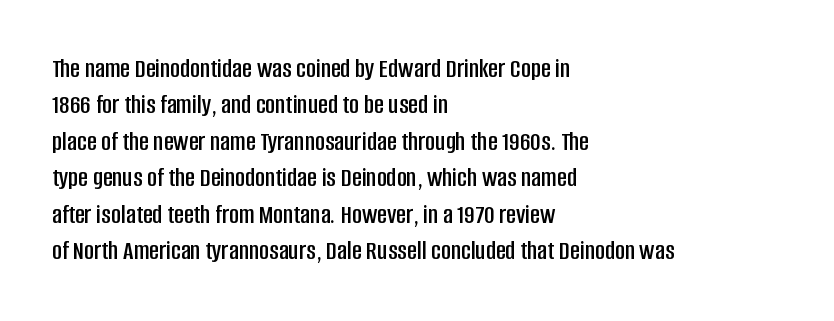
{"italic": "no", "underline": "no", "align": "left", "line_spacing": "normal", "line_spacing_ratio": 1.35, "letter_spacing": "normal", "letter_spacing_em": 0.0, "glyph_px": 27}
